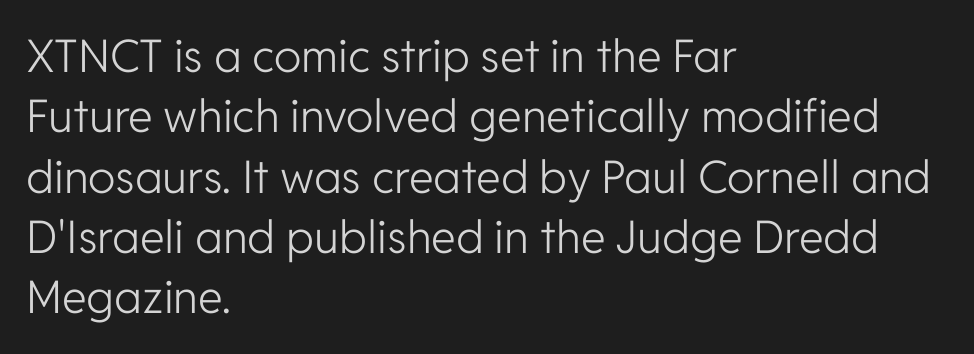
Note: no serifs on the glyphs. This sample has the flowing, uneven cadence of proportional lettering. A typesetter would call this zero additional tracking. Just letters on the line, the space beneath them empty. Summary of weight: not heavy and not bold.
